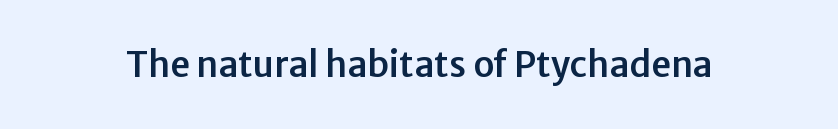
Q: Is the text italic (slanted)? A: No, it is upright.
Q: Is the typeface a serif or a sans-serif typeface? A: Sans-serif.
Q: Is the text underlined? A: No.
Q: Is the spacing between letters normal or unusually wide? A: Normal.
Q: Width (condensed, normal, or wide)? A: Normal.
Q: Stroke contrast? A: Low.
Q: x-height? A: Medium.
Q: Monospaced? A: No.
